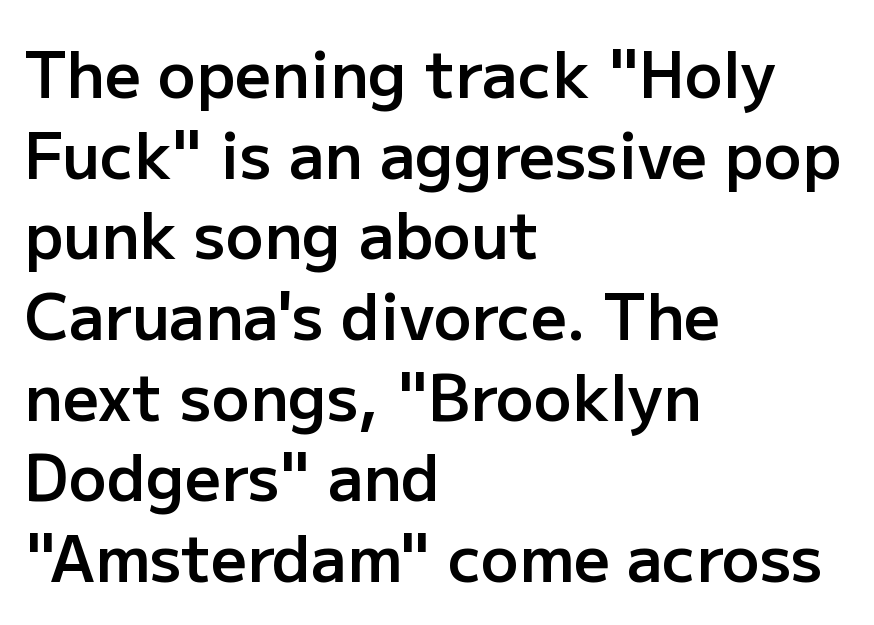
The image shows 63 px semibold sans-serif type, upright; set left-aligned, normal line spacing (1.28x), normal letter spacing, not underlined; low stroke contrast and a medium x-height.
